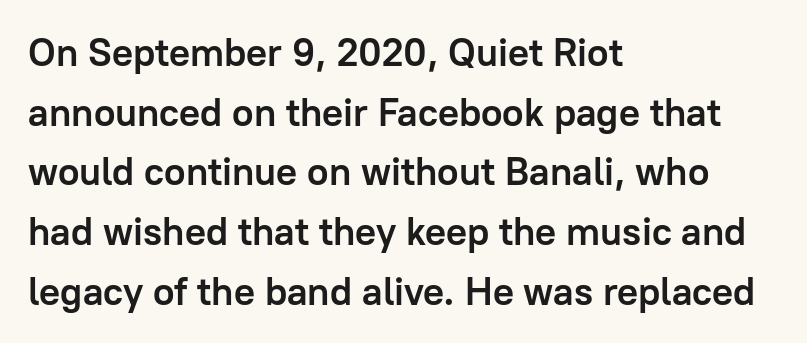
Observe the ordinary spacing: letters are neighbours, not strangers. Each glyph is drawn with heavy, bold strokes. One glance says typical: line gaps are just what's usual. The axis of the letterforms is exactly vertical.
